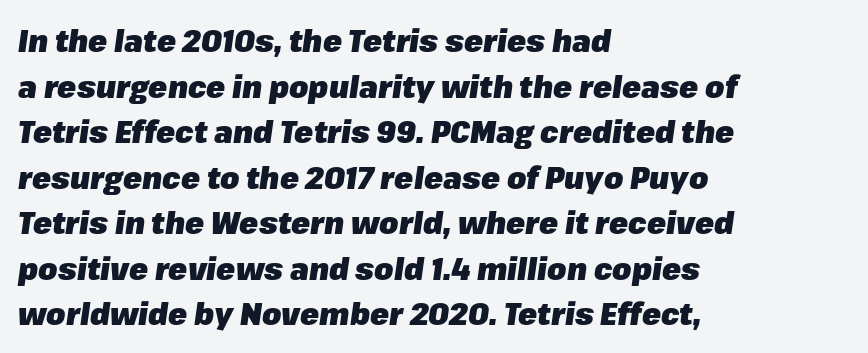
Q: Is the text bold? A: Yes.
Q: Is the text italic (slanted)? A: Yes, it leans right by about 8 degrees.
Q: Is the text underlined? A: No.
Q: How is the paragraph aligned? A: Left-aligned.
Q: Is the spacing between letters normal or unusually wide? A: Normal.
Q: Is the spacing between lines tight, normal or loose? A: Normal.
Q: Width (condensed, normal, or wide)? A: Normal.
Q: Stroke contrast? A: Low.
Q: x-height? A: Medium.
Q: Monospaced? A: No.
